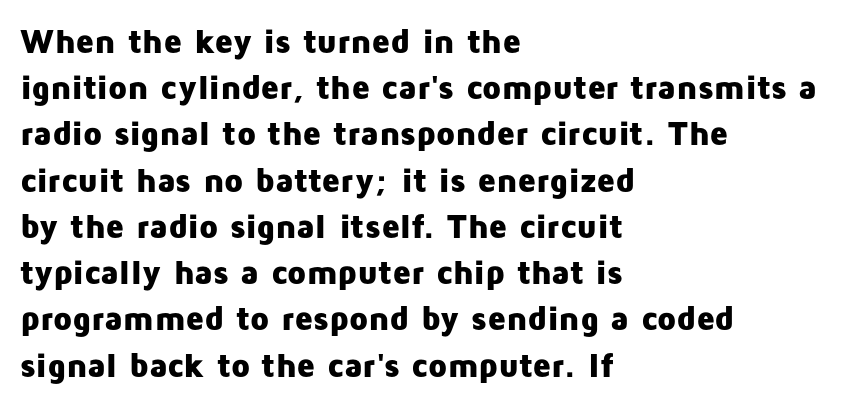
Each letter keeps its own natural width here, so spacing adapts to shape. Students, this is bold: see how much ink each stroke carries. The passage shown is typeset with a sans-serif family. The setting favours the left margin, as ordinary paragraphs usually do. Nope, not italic — everything's standing straight. The specimen omits any rule beneath the text block's lines.
